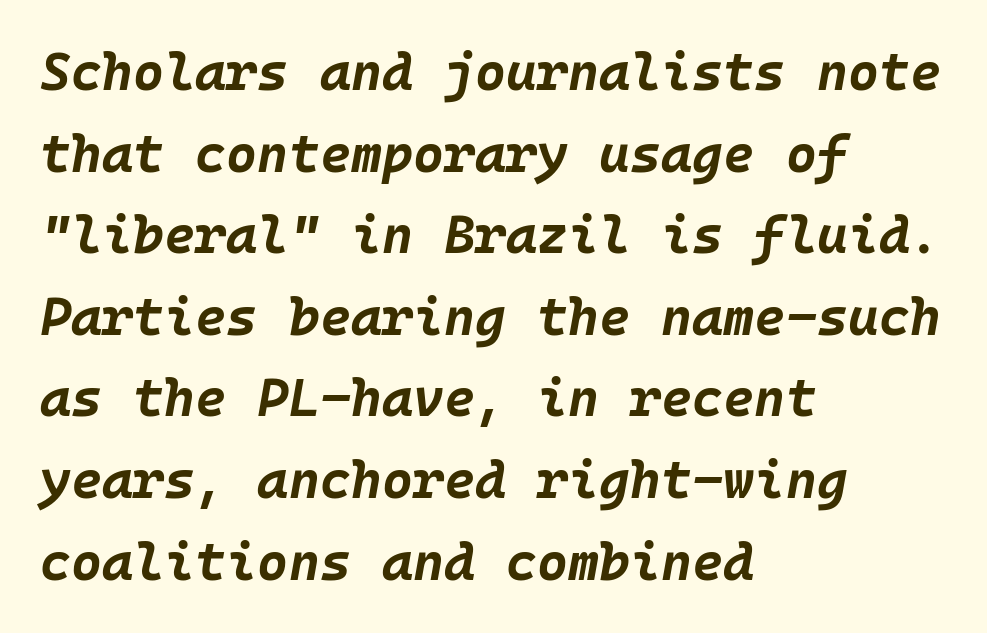
The image shows 53 px bold type, italic (leaning right); set left-aligned, normal line spacing (1.54x), normal letter spacing, not underlined; low stroke contrast and a large x-height.
